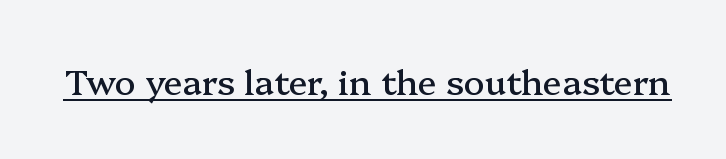
Q: Is the text italic (slanted)? A: No, it is upright.
Q: Is the typeface a serif or a sans-serif typeface? A: Serif.
Q: Is the text underlined? A: Yes.
Q: Is the spacing between letters normal or unusually wide? A: Normal.
Q: Width (condensed, normal, or wide)? A: Normal.
Q: Stroke contrast? A: Medium.
Q: x-height? A: Medium.
Q: Monospaced? A: No.
